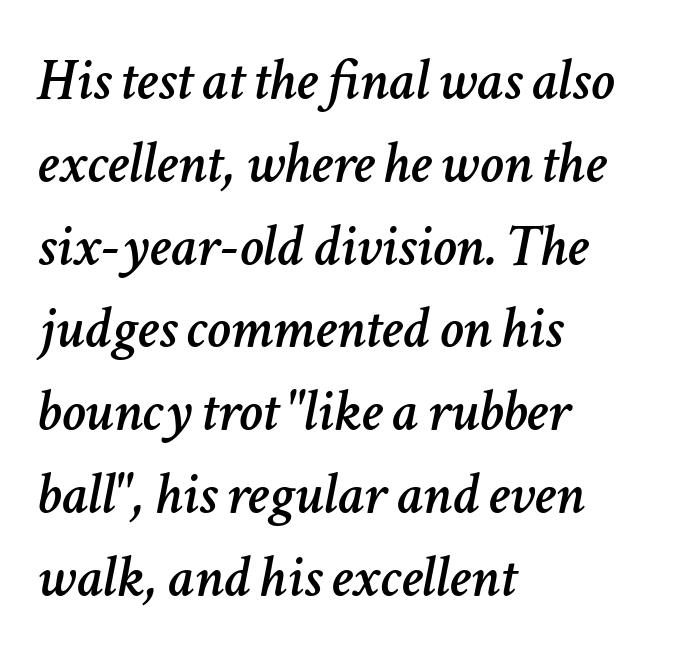
The image shows 60 px text type, italic (leaning right); set left-aligned, normal line spacing (1.38x), normal letter spacing, not underlined; low stroke contrast and a medium x-height.
